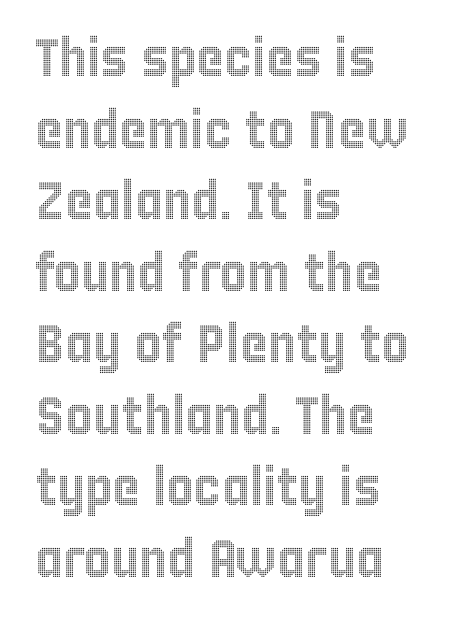
{"italic": "no", "width": "condensed", "x_height": "large", "monospaced": "no", "underline": "no", "align": "left", "line_spacing": "normal", "line_spacing_ratio": 1.35, "letter_spacing": "normal", "letter_spacing_em": 0.0, "glyph_px": 53}
